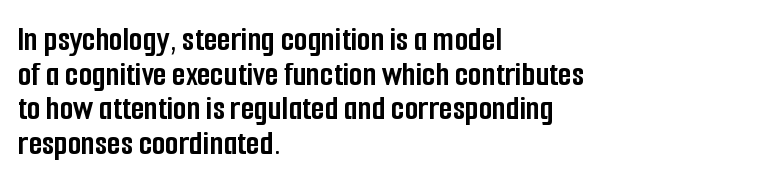
The lettering stays uniformly vertical, giving the passage a roman look. Default kerning and tracking; the words read as compact shapes. Typeset ragged right — the left edge is the straight one. Underlining? Definitely not there. The passage shown is typed in a proportional face where columns would drift. The glyphs in this specimen are sans serif.
